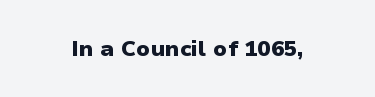
Short note: letters normally spaced. Words float on clear page, feet unadorned. The letters stand upright; this is a roman face. Heavy, bold letterforms.
